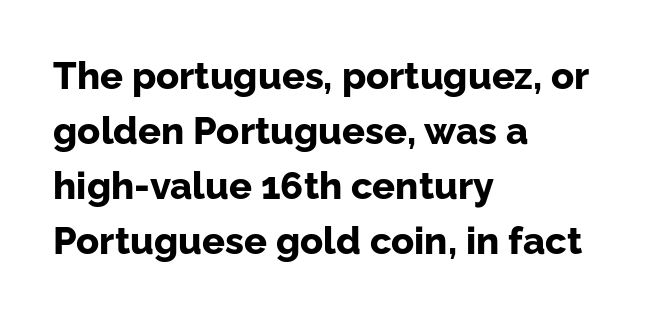
Rendered with straight, roman letterforms. Alignment: flush left. Check under the words: just untouched page. Looks like regular typesetting: each glyph gets only the width it needs. How are the letters spaced? Ordinarily, with no added tracking. The vertical gap from one line to the next is medium.
